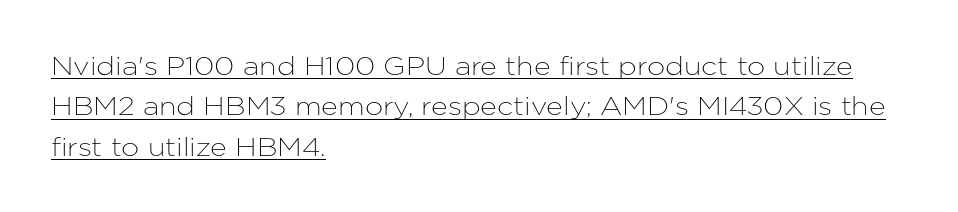
{"italic": "no", "underline": "yes", "align": "left", "line_spacing": "normal", "line_spacing_ratio": 1.55, "letter_spacing": "normal", "letter_spacing_em": 0.0, "glyph_px": 26}
